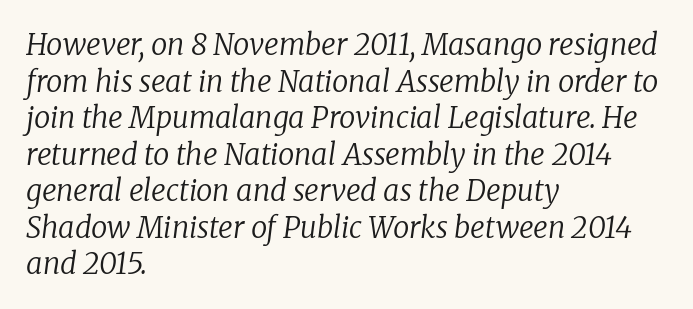
Horizontal alignment here is leftward, the default for most running prose. Classification — serif. Think of a printed novel: that variable character pitch is what you see here. The words here are not underlined. These glyphs show unthickened strokes, regular width or finer. Is the type slanted? Yes — the strokes lean at a clear angle.
